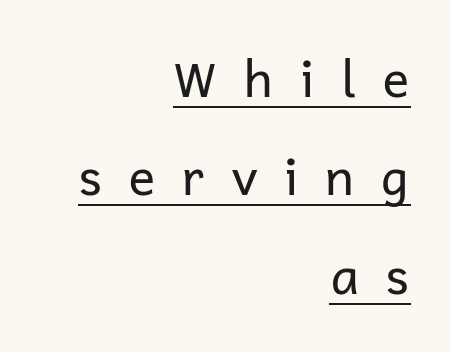
{"serif": "no", "italic": "no", "bold": "no", "weight": "regular", "width": "normal", "stroke_contrast": "low", "x_height": "medium", "monospaced": "no", "underline": "yes", "align": "right", "line_spacing": "loose", "line_spacing_ratio": 1.97, "letter_spacing": "wide", "letter_spacing_em": 0.5, "glyph_px": 50}
